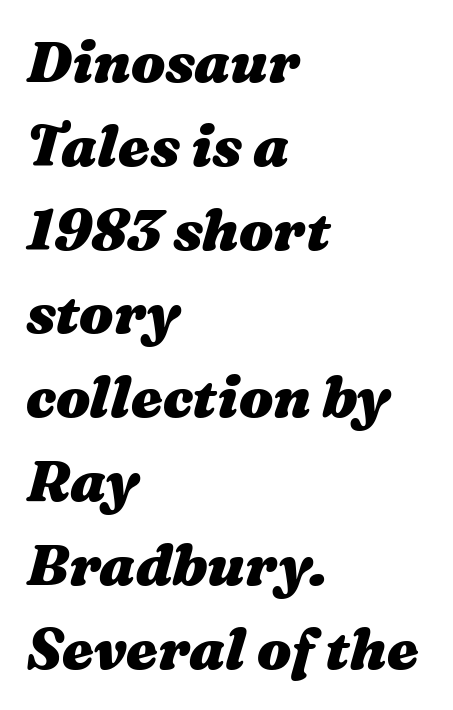
Spacing verdict: proportional, widths tailored to each character. Words float on clear page, feet unadorned. How are the letters spaced? Ordinarily, with no added tracking. Casual observation: everything's shoved over to the left. There's an unmistakable incline to the writing here.
